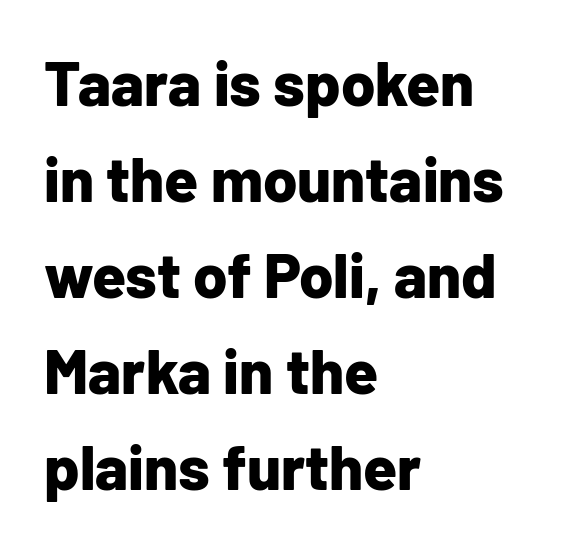
Q: Is the text bold? A: Yes.
Q: Is the text italic (slanted)? A: No, it is upright.
Q: Is the typeface a serif or a sans-serif typeface? A: Sans-serif.
Q: Is the text underlined? A: No.
Q: How is the paragraph aligned? A: Left-aligned.
Q: Is the spacing between letters normal or unusually wide? A: Normal.
Q: Is the spacing between lines tight, normal or loose? A: Normal.
Q: Width (condensed, normal, or wide)? A: Normal.
Q: Stroke contrast? A: Low.
Q: x-height? A: Medium.
Q: Monospaced? A: No.
